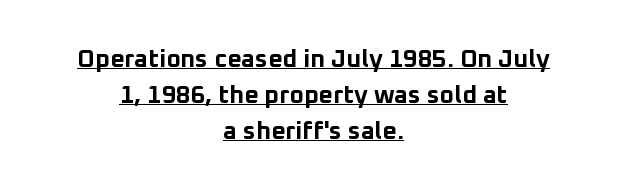
{"italic": "no", "bold": "yes", "underline": "yes", "align": "center", "line_spacing": "normal", "line_spacing_ratio": 1.44, "letter_spacing": "normal", "letter_spacing_em": 0.0, "glyph_px": 25}
